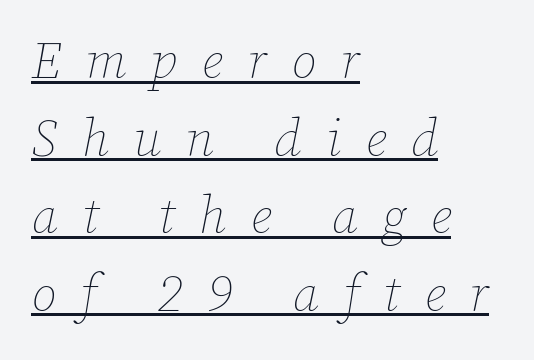
Stroke mass is kept to a normal reading level or below. The letters are slanted; this is an italic face. Line starts are locked; line ends wander. Does extra space separate the letters? Yes, quite a lot of it. The block of text has a typical density, with ordinary space between rows.
